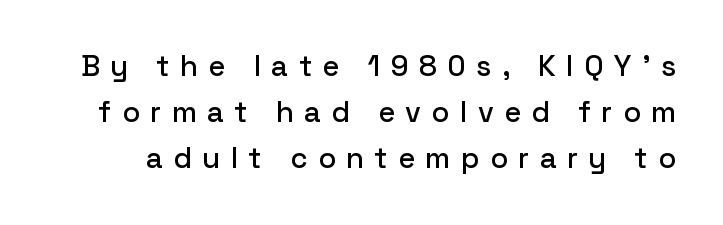
The image shows 29 px sans-serif type, upright; set normal line spacing (1.59x), unusually wide letter spacing (+0.36 em), not underlined; low stroke contrast and a medium x-height.
